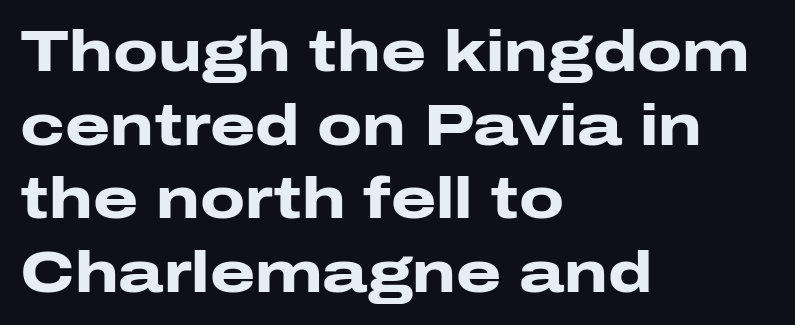
{"serif": "no", "italic": "no", "bold": "yes", "weight": "heavy", "width": "wide", "stroke_contrast": "low", "x_height": "medium", "monospaced": "no", "underline": "no", "align": "left", "line_spacing": "normal", "line_spacing_ratio": 1.27, "letter_spacing": "normal", "letter_spacing_em": 0.0, "glyph_px": 58}
